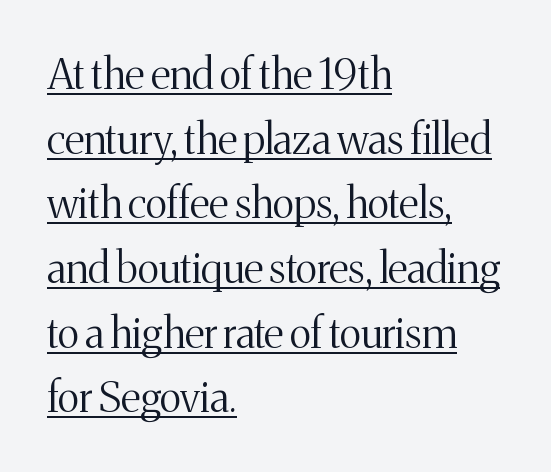
Q: Is the text bold? A: No.
Q: Is the text italic (slanted)? A: No, it is upright.
Q: Is the typeface a serif or a sans-serif typeface? A: Serif.
Q: Is the text underlined? A: Yes.
Q: How is the paragraph aligned? A: Left-aligned.
Q: Is the spacing between letters normal or unusually wide? A: Normal.
Q: Is the spacing between lines tight, normal or loose? A: Normal.
Q: Width (condensed, normal, or wide)? A: Normal.
Q: Stroke contrast? A: Medium.
Q: x-height? A: Medium.
Q: Monospaced? A: No.
